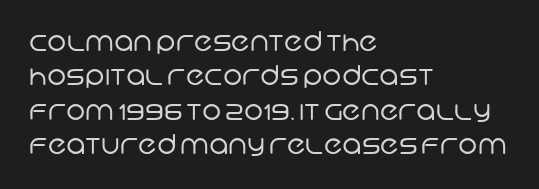
The image shows 27 px text type; set left-aligned, normal line spacing (1.27x), normal letter spacing, not underlined.
